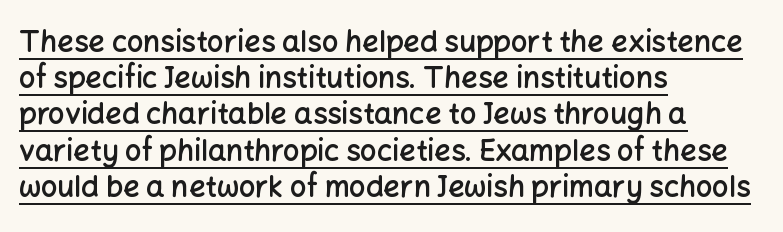
The image shows 29 px semibold sans-serif type, upright; set left-aligned, normal line spacing (1.25x), normal letter spacing, underlined; low stroke contrast and a medium x-height.
